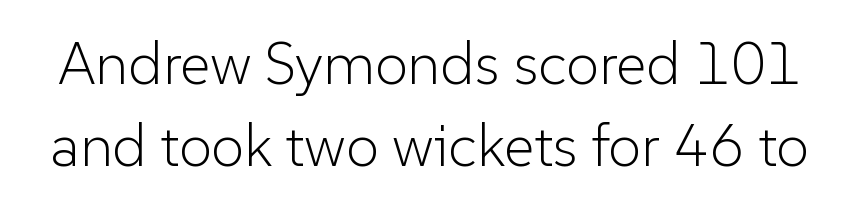
The image shows 59 px light sans-serif type, upright; set normal line spacing (1.39x), normal letter spacing, not underlined; low stroke contrast and a medium x-height.
